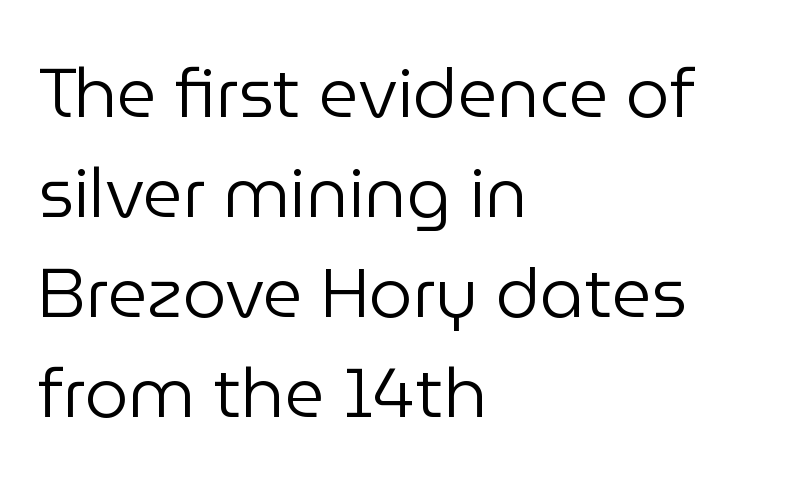
The rendering uses natural spacing where letterforms have individual widths. Letter spacing: default. Designer's note — italics off, roman on. The setting favours the left margin, as ordinary paragraphs usually do. Glance below the letters and you will spot only blank space. Vertical spacing — default.
